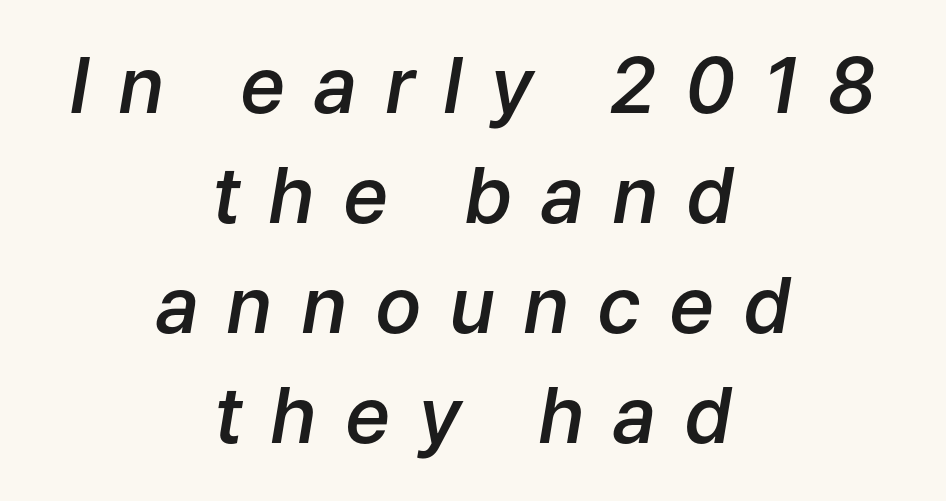
Words appear elongated and porous because spacing is wide. The specimen omits any rule beneath the text block's lines. In terms of leading, this rendering sits right in the middle. The whole block is typeset with a tilt. The face used here is proportionally spaced, like ordinary book or web type. Neither beginnings nor endings align; midpoints do.
